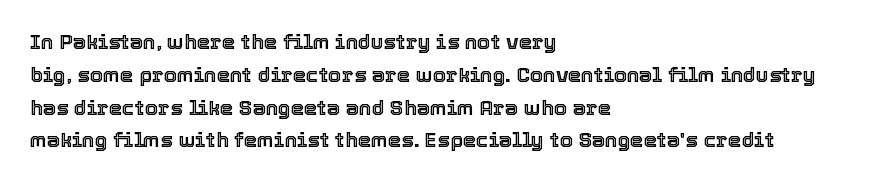
Q: Is the text italic (slanted)? A: No, it is upright.
Q: Is the text underlined? A: No.
Q: How is the paragraph aligned? A: Left-aligned.
Q: Is the spacing between letters normal or unusually wide? A: Normal.
Q: Is the spacing between lines tight, normal or loose? A: Normal.
